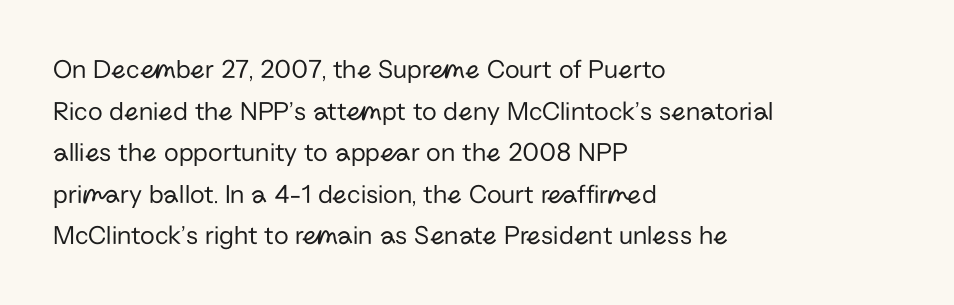
{"italic": "no", "bold": "no", "underline": "no", "align": "left", "line_spacing": "normal", "line_spacing_ratio": 1.54, "letter_spacing": "normal", "letter_spacing_em": 0.0, "glyph_px": 27}
